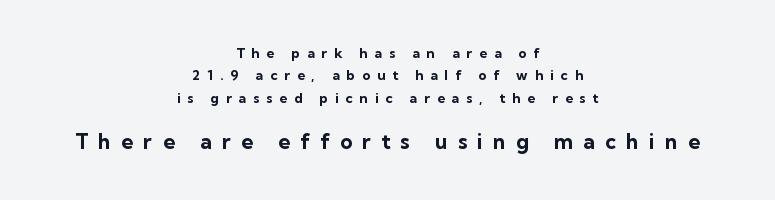
Q: Is the text bold? A: Yes.
Q: Is the text italic (slanted)? A: No, it is upright.
Q: Is the text underlined? A: No.
Q: How is the paragraph aligned? A: Centered.
Q: Is the spacing between letters normal or unusually wide? A: Unusually wide.
Q: Is the spacing between lines tight, normal or loose? A: Normal.
Q: Which block of text is set in a larger size, the first (top) or the second (bottom)? A: The second (bottom) one.
